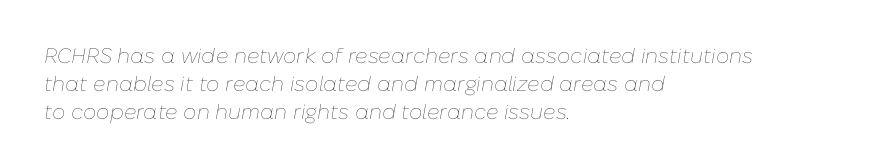
Stems here are at most as thick as an everyday book face. Does the copy run flush right? No — it runs flush left. Vertically, the passage feels balanced, rows spaced as you'd expect. Words appear dense and cohesive because spacing is normal. Characters are canted at an angle relative to the baseline's perpendicular.
